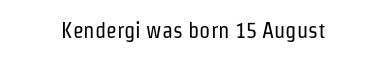
The image shows 22 px text type, upright; set normal letter spacing, not underlined.
